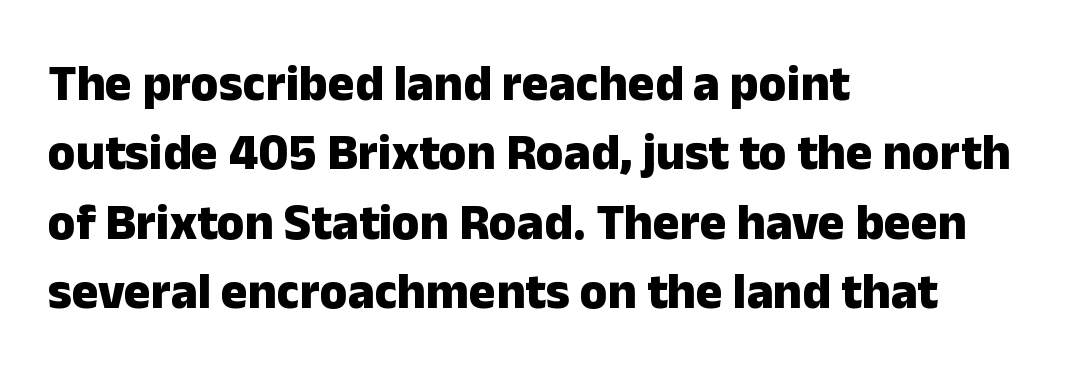
Q: Is the text bold? A: Yes.
Q: Is the text italic (slanted)? A: No, it is upright.
Q: Is the typeface a serif or a sans-serif typeface? A: Sans-serif.
Q: Is the text underlined? A: No.
Q: How is the paragraph aligned? A: Left-aligned.
Q: Is the spacing between letters normal or unusually wide? A: Normal.
Q: Is the spacing between lines tight, normal or loose? A: Normal.
Q: Width (condensed, normal, or wide)? A: Normal.
Q: Stroke contrast? A: Low.
Q: x-height? A: Medium.
Q: Monospaced? A: No.
